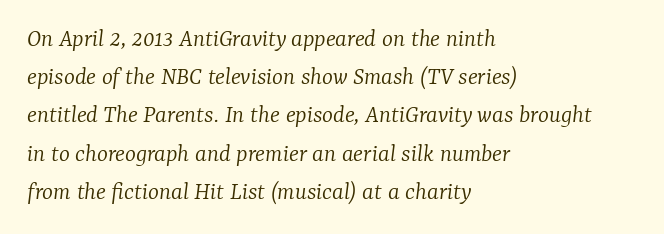
The image shows 26 px text type, italic (leaning right); set left-aligned, normal line spacing (1.47x), normal letter spacing, not underlined.
